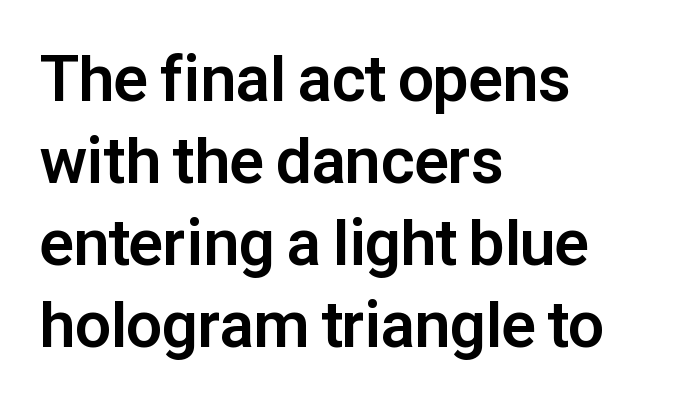
{"serif": "no", "italic": "no", "bold": "yes", "weight": "bold", "width": "normal", "stroke_contrast": "low", "x_height": "medium", "monospaced": "no", "underline": "no", "align": "left", "line_spacing": "normal", "line_spacing_ratio": 1.28, "letter_spacing": "normal", "letter_spacing_em": 0.0, "glyph_px": 64}
